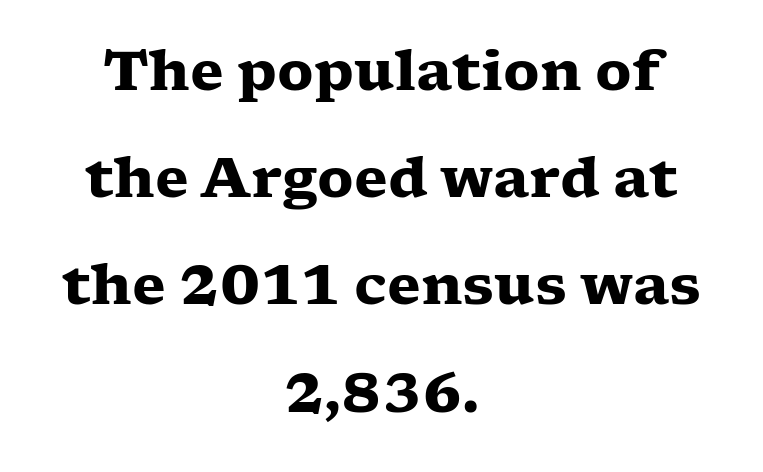
Q: Is the text bold? A: Yes.
Q: Is the text italic (slanted)? A: No, it is upright.
Q: Is the typeface a serif or a sans-serif typeface? A: Serif.
Q: Is the text underlined? A: No.
Q: How is the paragraph aligned? A: Centered.
Q: Is the spacing between letters normal or unusually wide? A: Normal.
Q: Is the spacing between lines tight, normal or loose? A: Loose.
Q: Width (condensed, normal, or wide)? A: Wide.
Q: Stroke contrast? A: Low.
Q: x-height? A: Medium.
Q: Monospaced? A: No.
